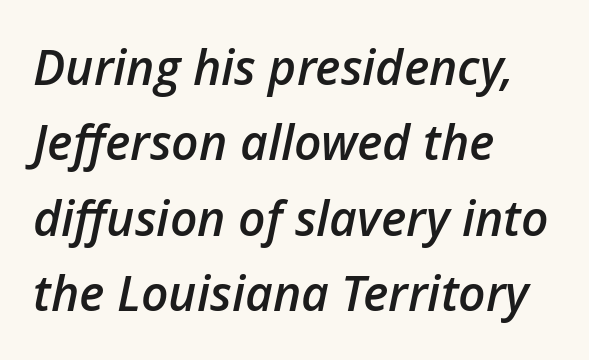
The image shows 48 px semibold type, italic (leaning right); set left-aligned, normal line spacing (1.57x), normal letter spacing, not underlined; low stroke contrast and a medium x-height.
